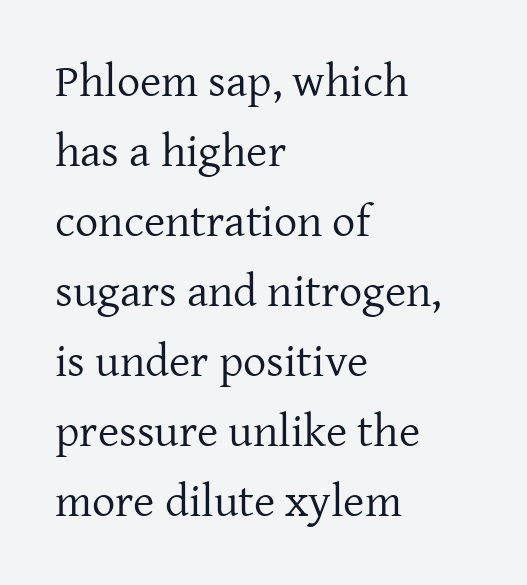
{"serif": "yes", "italic": "no", "bold": "no", "weight": "regular", "width": "normal", "stroke_contrast": "low", "x_height": "medium", "monospaced": "no", "underline": "no", "align": "left", "line_spacing": "normal", "line_spacing_ratio": 1.52, "letter_spacing": "normal", "letter_spacing_em": 0.0, "glyph_px": 46}
